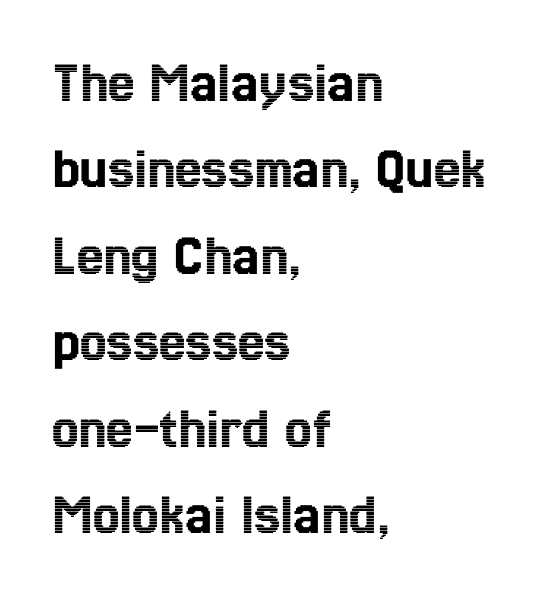
Vertical spacing — default. Every character sits straight up, as roman type does. Glance below the letters and you will spot only blank space. One-word summary of the alignment: left. You could call the tracking neutral — neither tight nor loose. Proportional: the letters do not fall into vertical columns.
